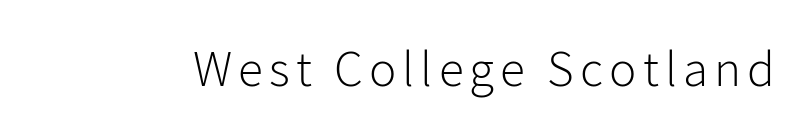
Q: Is the text bold? A: No.
Q: Is the text italic (slanted)? A: No, it is upright.
Q: Is the typeface a serif or a sans-serif typeface? A: Sans-serif.
Q: Is the text underlined? A: No.
Q: Width (condensed, normal, or wide)? A: Normal.
Q: Stroke contrast? A: Low.
Q: x-height? A: Medium.
Q: Monospaced? A: No.
